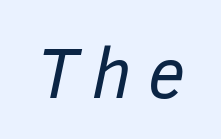
The image shows 71 px regular-weight type, italic (leaning right); set unusually wide letter spacing (+0.22 em), not underlined; low stroke contrast and a medium x-height.
